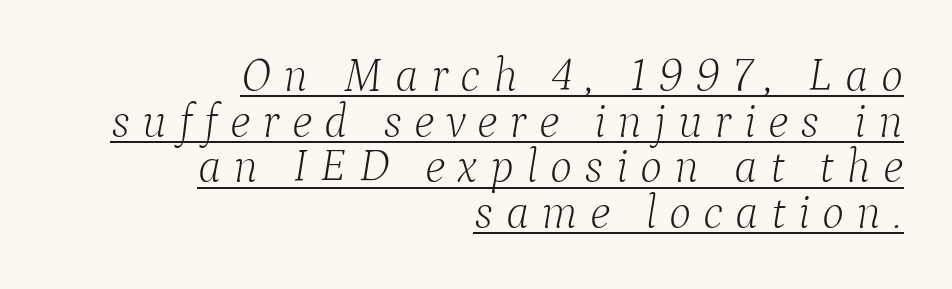
{"serif": "yes", "italic": "yes", "lean": "right", "slant_degrees": 9, "bold": "no", "weight": "light", "width": "normal", "stroke_contrast": "low", "x_height": "medium", "monospaced": "no", "underline": "yes", "align": "right", "line_spacing": "tight", "line_spacing_ratio": 0.97, "letter_spacing": "wide", "letter_spacing_em": 0.26, "glyph_px": 47}
